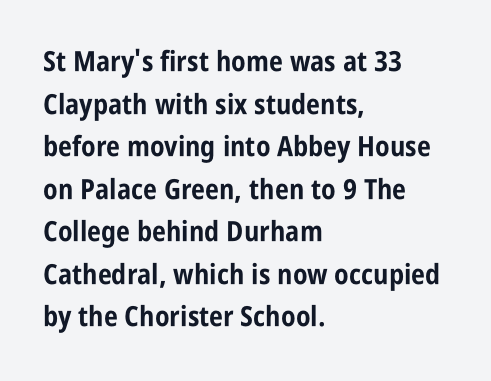
Q: Is the text bold? A: Yes.
Q: Is the text italic (slanted)? A: No, it is upright.
Q: Is the typeface a serif or a sans-serif typeface? A: Sans-serif.
Q: Is the text underlined? A: No.
Q: How is the paragraph aligned? A: Left-aligned.
Q: Is the spacing between letters normal or unusually wide? A: Normal.
Q: Is the spacing between lines tight, normal or loose? A: Normal.
Q: Width (condensed, normal, or wide)? A: Condensed.
Q: Stroke contrast? A: Low.
Q: x-height? A: Large.
Q: Monospaced? A: No.
